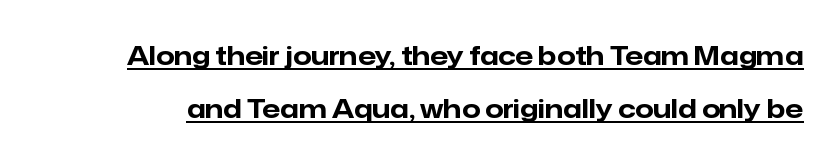
{"italic": "no", "bold": "yes", "underline": "yes", "line_spacing": "loose", "line_spacing_ratio": 2.04, "letter_spacing": "normal", "letter_spacing_em": 0.0, "glyph_px": 26}
